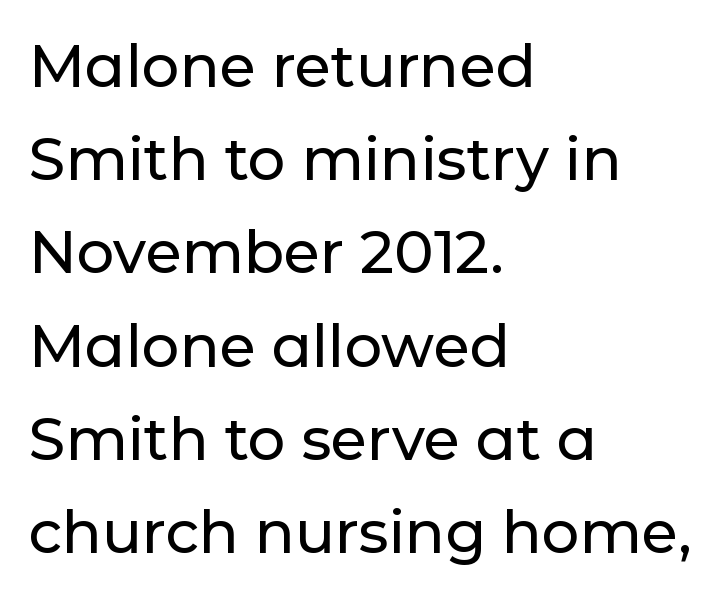
The image shows 59 px sans-serif type, upright; set left-aligned, normal line spacing (1.58x), normal letter spacing, not underlined; low stroke contrast and a medium x-height.
